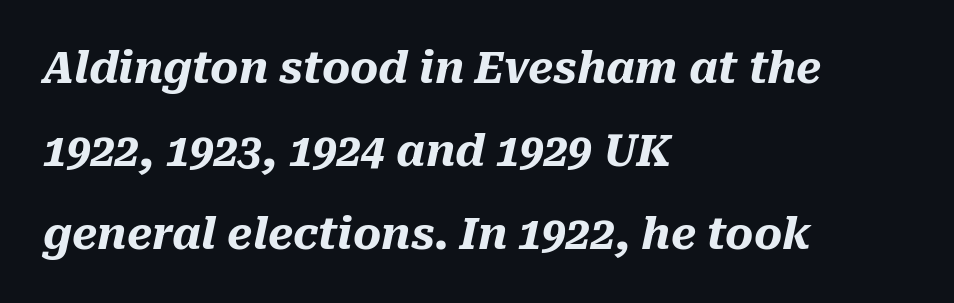
{"italic": "yes", "lean": "right", "slant_degrees": 10, "bold": "yes", "weight": "heavy", "width": "normal", "stroke_contrast": "medium", "x_height": "medium", "monospaced": "no", "underline": "no", "align": "left", "line_spacing": "loose", "line_spacing_ratio": 1.93, "letter_spacing": "normal", "letter_spacing_em": 0.0, "glyph_px": 43}
